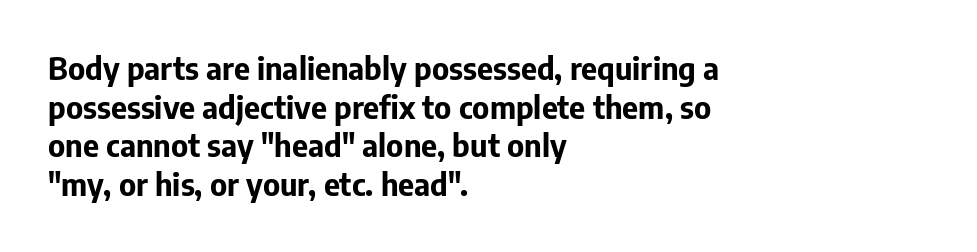
Q: Is the text bold? A: Yes.
Q: Is the text italic (slanted)? A: No, it is upright.
Q: Is the typeface a serif or a sans-serif typeface? A: Sans-serif.
Q: Is the text underlined? A: No.
Q: How is the paragraph aligned? A: Left-aligned.
Q: Is the spacing between letters normal or unusually wide? A: Normal.
Q: Is the spacing between lines tight, normal or loose? A: Normal.
Q: Width (condensed, normal, or wide)? A: Normal.
Q: Stroke contrast? A: Low.
Q: x-height? A: Medium.
Q: Monospaced? A: No.
